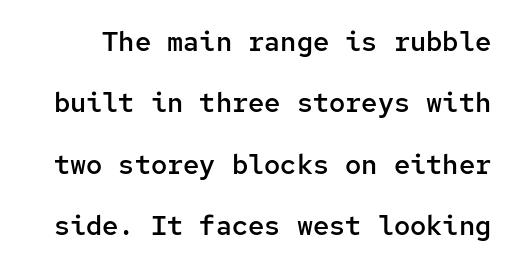
{"italic": "no", "bold": "semi", "underline": "no", "line_spacing": "loose", "line_spacing_ratio": 2.27, "letter_spacing": "normal", "letter_spacing_em": 0.0, "glyph_px": 27}
